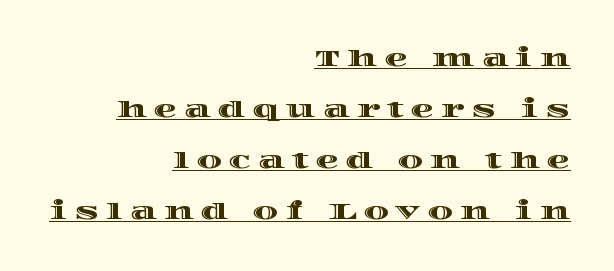
Inter-character spacing is expanded well beyond the font's built-in metrics. In terms of leading, this rendering errs on the spacious side. The ragged edge is on the left, which tells us the setting is flush right. Every word sits above its own underline. Ordinary non-slanted type is in use.
